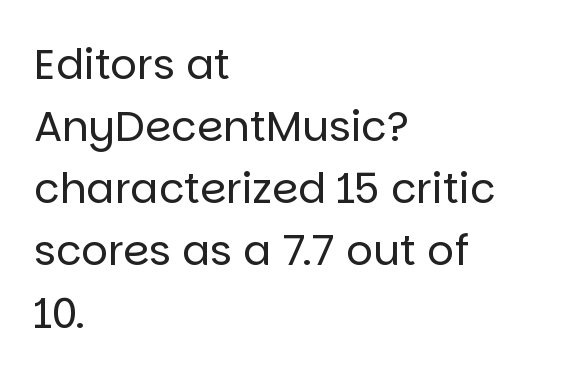
Q: Is the text bold? A: No.
Q: Is the text italic (slanted)? A: No, it is upright.
Q: Is the typeface a serif or a sans-serif typeface? A: Sans-serif.
Q: Is the text underlined? A: No.
Q: How is the paragraph aligned? A: Left-aligned.
Q: Is the spacing between letters normal or unusually wide? A: Normal.
Q: Is the spacing between lines tight, normal or loose? A: Normal.
Q: Width (condensed, normal, or wide)? A: Normal.
Q: Stroke contrast? A: Low.
Q: x-height? A: Large.
Q: Monospaced? A: No.
